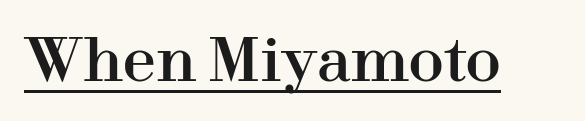
The image shows 59 px serif type, upright; set normal letter spacing, underlined; high stroke contrast and a medium x-height.
